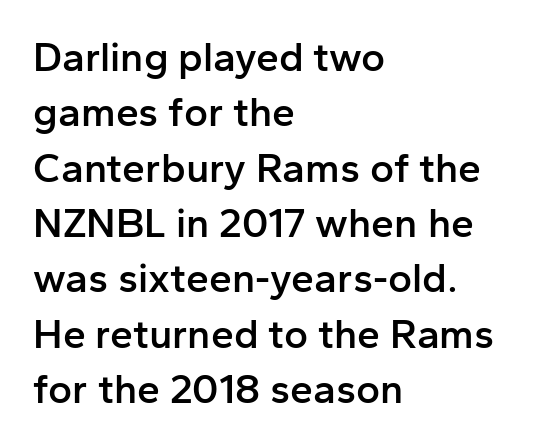
{"serif": "no", "italic": "no", "bold": "semi", "weight": "semibold", "width": "normal", "stroke_contrast": "low", "x_height": "medium", "monospaced": "no", "underline": "no", "align": "left", "line_spacing": "normal", "line_spacing_ratio": 1.35, "letter_spacing": "normal", "letter_spacing_em": 0.0, "glyph_px": 41}
